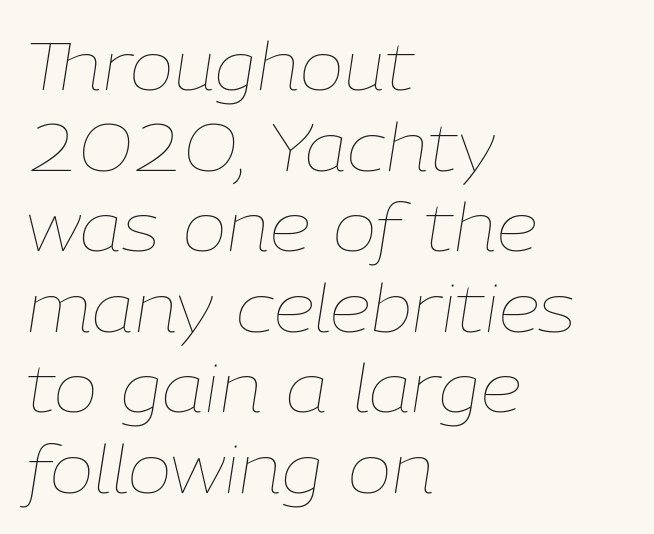
{"italic": "yes", "lean": "right", "slant_degrees": 9, "bold": "no", "weight": "thin", "width": "normal", "stroke_contrast": "low", "x_height": "medium", "monospaced": "no", "underline": "no", "align": "left", "line_spacing_ratio": 1.22, "letter_spacing": "normal", "letter_spacing_em": 0.0, "glyph_px": 66}
